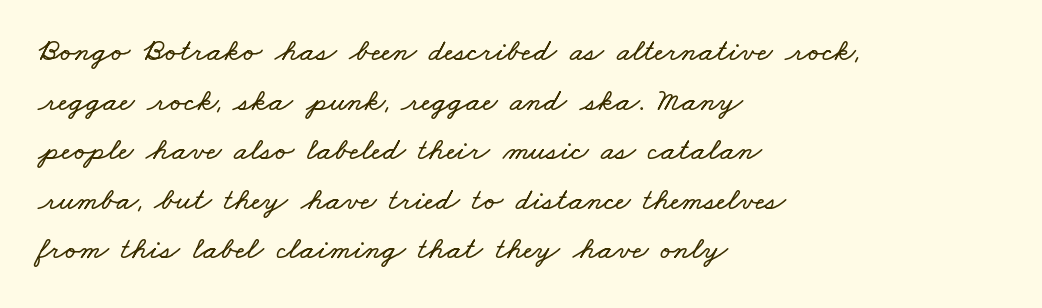
The image shows 32 px wide type; set left-aligned, normal line spacing (1.55x), normal letter spacing, not underlined; low stroke contrast and a small x-height.
